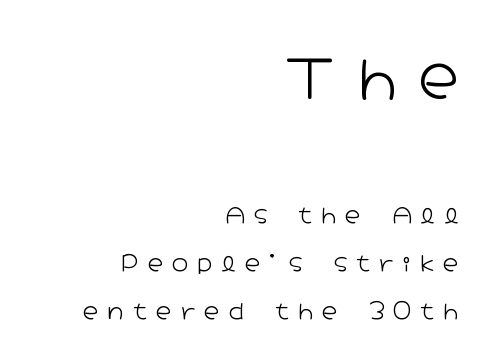
These lines are set flush right with a ragged left edge. Check under the words: just untouched page. If you measured baseline to baseline, you'd find a long distance. You can tell it's not italic because the verticals are truly vertical. Spacing verdict: proportional, widths tailored to each character.
